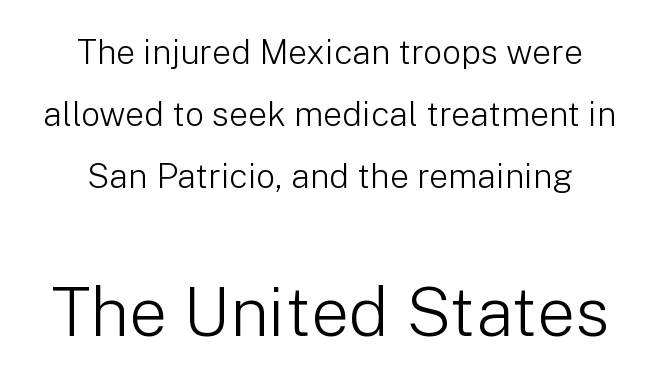
The image shows 68 px light sans-serif type, upright; set centered, line spacing 1.82x, normal letter spacing, not underlined; the second (bottom) block is 2.0x larger; low stroke contrast and a medium x-height.
